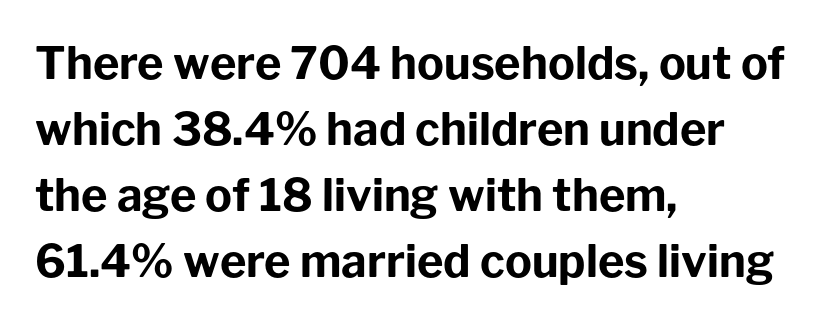
The glyphs in this specimen are sans serif. Is this a fixed-width face? No — the glyphs have proportional, varying widths. These lines sit exactly where default settings would place them. Check under the words: just untouched page.
